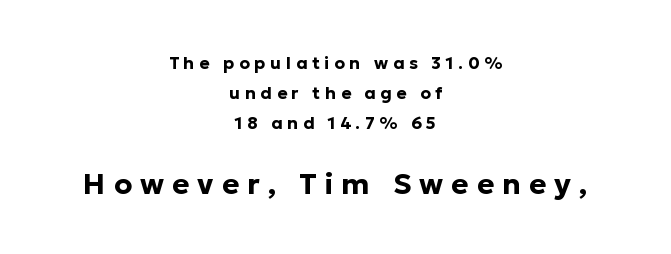
To sum up the face: it is a sans, with no serifs. Descenders hang freely into open space. What weight is shown? A full bold with thick strokes. Someone cranked the tracking dial way up on this one.
